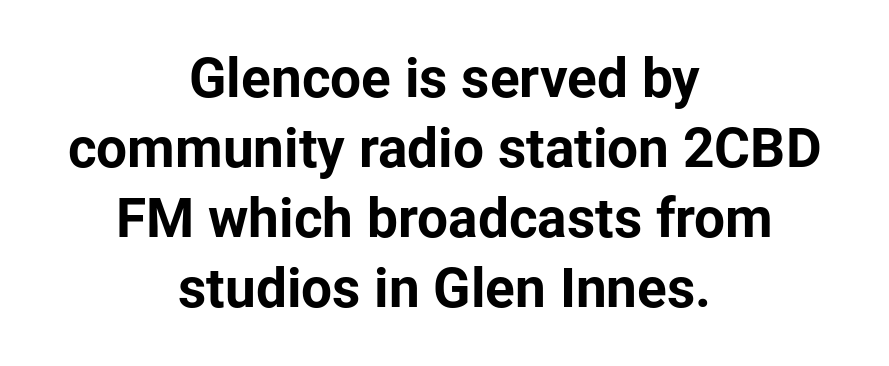
The image shows 55 px bold sans-serif type, upright; set centered, normal line spacing (1.27x), normal letter spacing, not underlined; low stroke contrast and a medium x-height.
